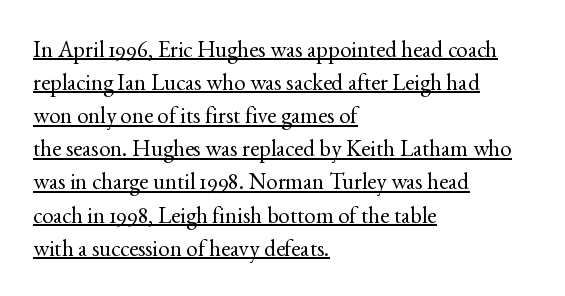
Stroke thickness stays within the range of a standard reading face or lighter. Honestly, the row spacing looks completely unremarkable. Somebody hit Ctrl+U on this one — the words are underlined. You can tell it's not italic because the verticals are truly vertical.
